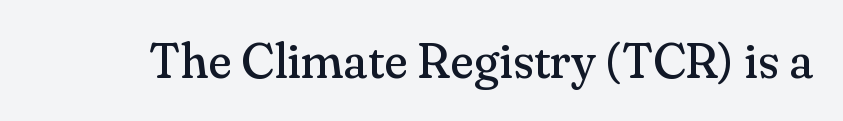
The letterforms sit shoulder to shoulder at normal distance. You could not count columns in this text — the font is proportionally spaced. Heft: none added — not bold. In terms of letterform style, serifs are clearly present.
